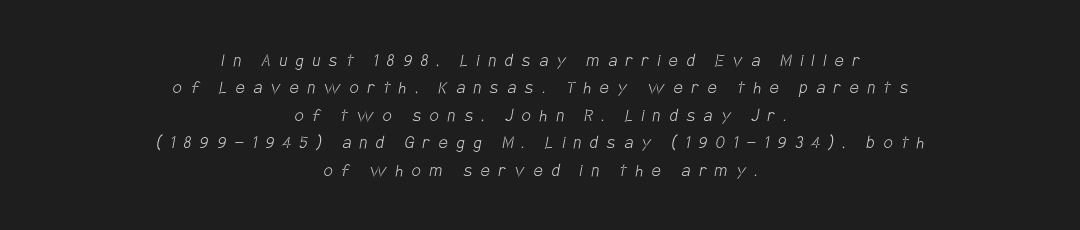
Does extra space separate the letters? Yes, quite a lot of it. In CSS terms this would be text-align: center. This rendering features lettering with no underline. Whoever set this chose a conventional vertical rhythm.
